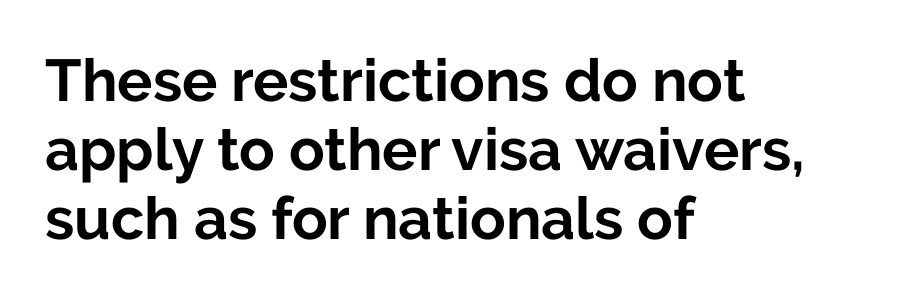
{"serif": "no", "italic": "no", "bold": "yes", "weight": "bold", "width": "normal", "stroke_contrast": "low", "x_height": "medium", "monospaced": "no", "underline": "no", "align": "left", "line_spacing_ratio": 1.17, "letter_spacing": "normal", "letter_spacing_em": 0.0, "glyph_px": 59}
